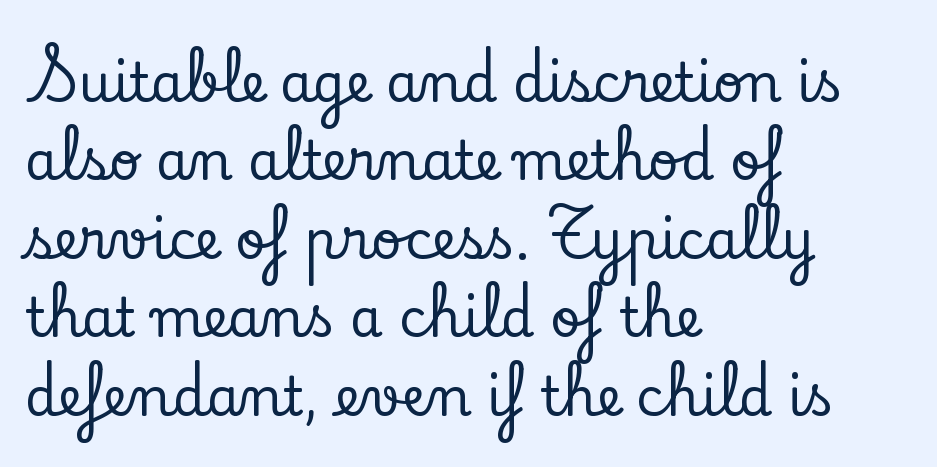
Q: Is the text italic (slanted)? A: No, it is upright.
Q: Is the typeface a serif or a sans-serif typeface? A: Serif.
Q: Is the text underlined? A: No.
Q: How is the paragraph aligned? A: Left-aligned.
Q: Is the spacing between letters normal or unusually wide? A: Normal.
Q: Is the spacing between lines tight, normal or loose? A: Normal.
Q: Width (condensed, normal, or wide)? A: Normal.
Q: Stroke contrast? A: Low.
Q: x-height? A: Small.
Q: Monospaced? A: No.
